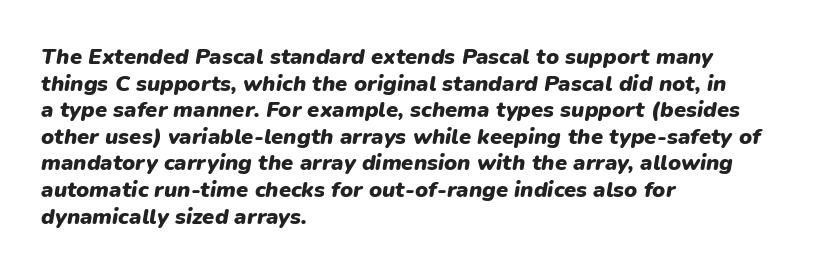
{"italic": "yes", "lean": "right", "slant_degrees": 9, "bold": "yes", "underline": "no", "align": "left", "line_spacing_ratio": 1.21, "letter_spacing": "normal", "letter_spacing_em": 0.0, "glyph_px": 22}
